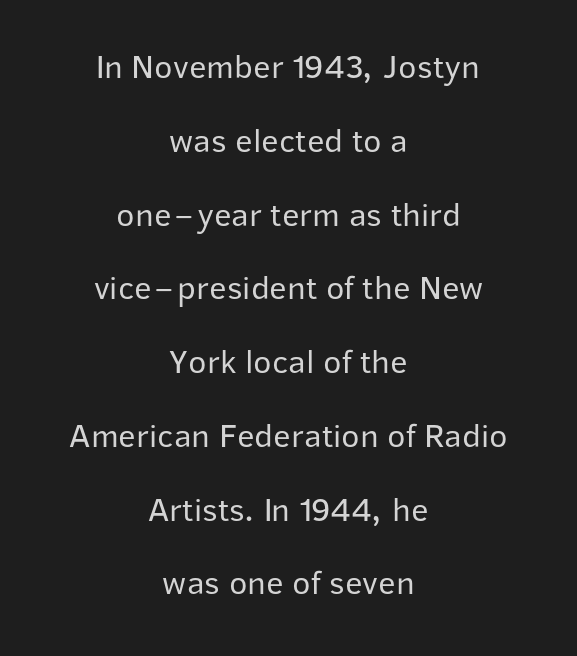
Q: Is the text bold? A: No.
Q: Is the text italic (slanted)? A: No, it is upright.
Q: Is the typeface a serif or a sans-serif typeface? A: Sans-serif.
Q: Is the text underlined? A: No.
Q: How is the paragraph aligned? A: Centered.
Q: Is the spacing between letters normal or unusually wide? A: Normal.
Q: Is the spacing between lines tight, normal or loose? A: Loose.
Q: Width (condensed, normal, or wide)? A: Normal.
Q: Stroke contrast? A: Low.
Q: x-height? A: Medium.
Q: Monospaced? A: No.
